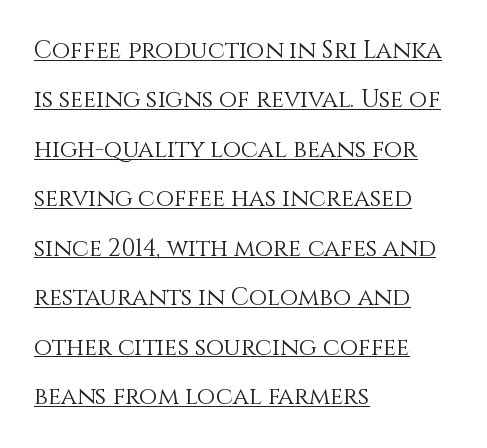
The specimen includes a rule beneath the text block's lines. The font sits on the lighter half of the weight spectrum, regular included. No extra tracking has been applied to these lines. The passage shown stacks its lines with a broad gap.
